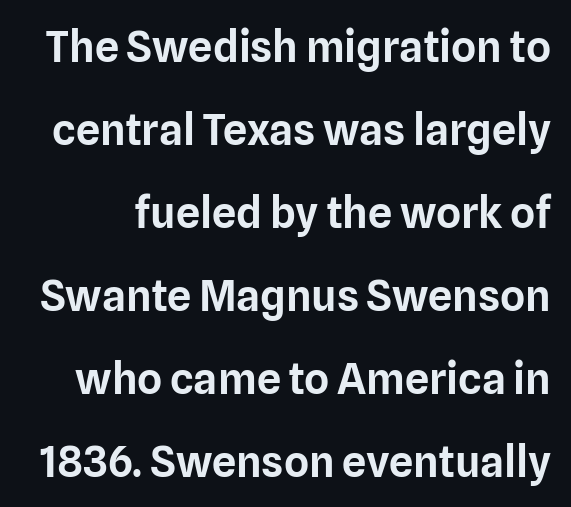
You could fit nearly another row in the gap between these rows. Has an underline been added? It has not. In terms of letterform style, serifs are entirely absent. Honestly, the letter spacing is just normal — you wouldn't notice it.
